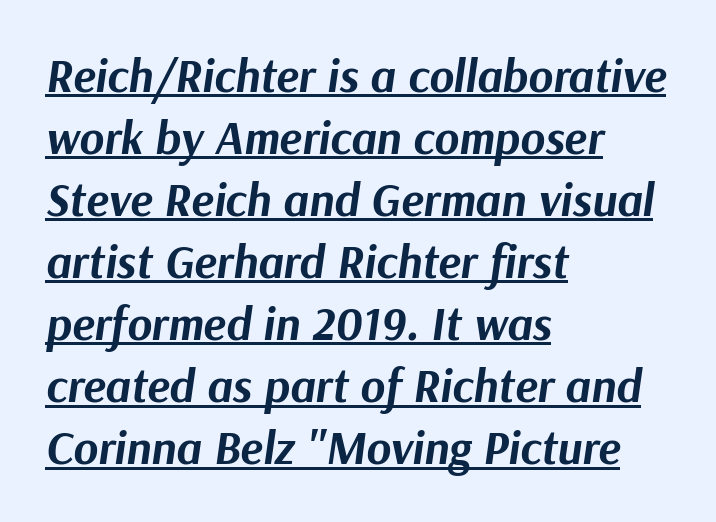
The rendering applies a slant to the glyphs. The rows are spaced the way most documents space them. Standard letterfit; no display-style spreading of the glyphs. These words are printed bold, with thick strokes throughout.
